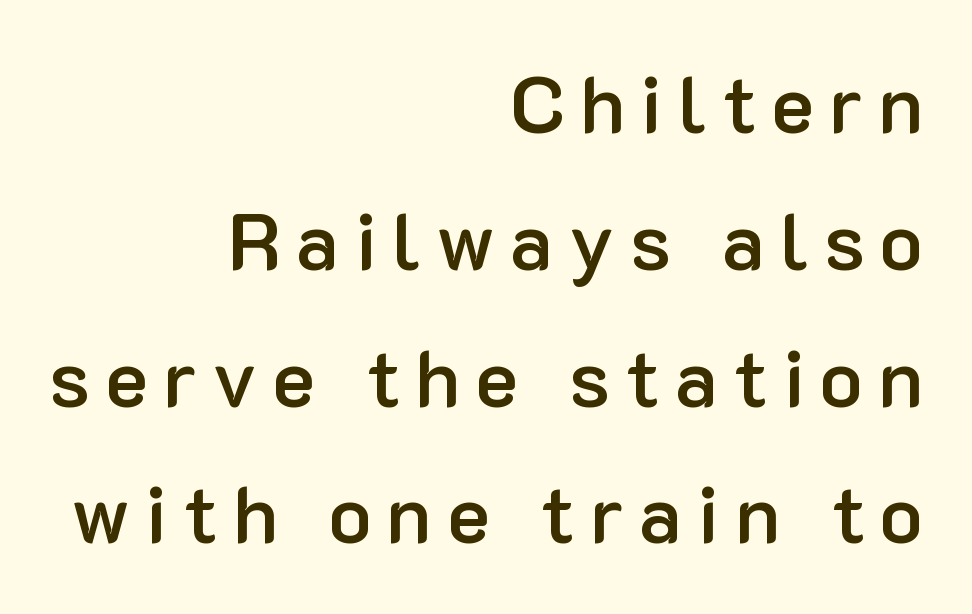
{"serif": "no", "italic": "no", "bold": "semi", "weight": "semibold", "width": "normal", "stroke_contrast": "low", "x_height": "medium", "monospaced": "no", "underline": "no", "align": "right", "line_spacing_ratio": 1.71, "glyph_px": 80}
